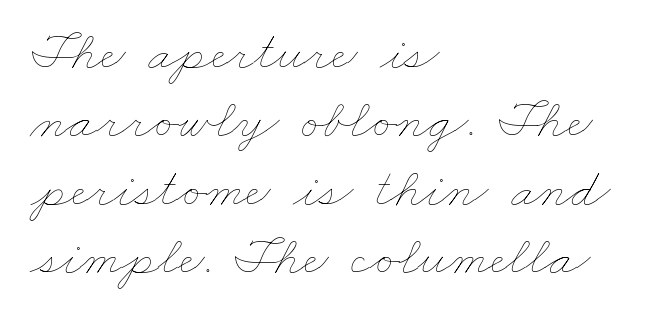
{"bold": "no", "weight": "thin", "width": "wide", "stroke_contrast": "low", "x_height": "small", "monospaced": "no", "underline": "no", "align": "left", "line_spacing_ratio": 1.22, "letter_spacing": "normal", "letter_spacing_em": 0.0, "glyph_px": 56}
